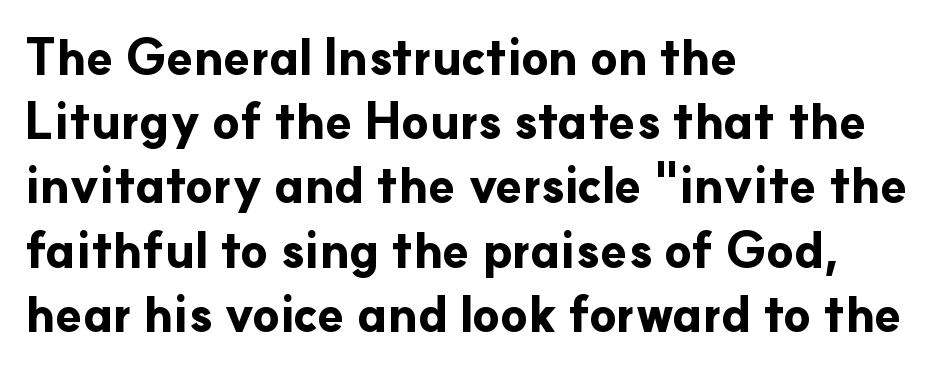
Examine the stroke ends and you'll find no serifs. Note the varied advance widths — an 'i' is clearly narrower than an 'm'. Where is the straight margin? On the left. Its strokes are broad and dark, the hallmark of bold type.
